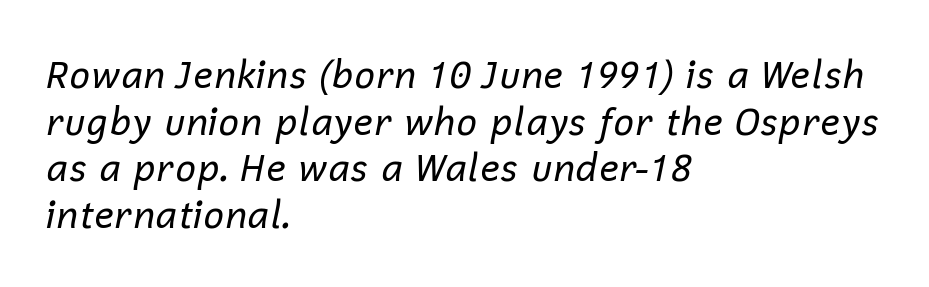
Varying glyph widths throughout — classic text-font behaviour. This sample uses plain, unmodified letter spacing. Check the space under the baseline: it is left empty. Think standard paragraph weight, or any step lighter than that. The whole block is typeset with a tilt. Students, observe: this is what conventionally led text looks like.
